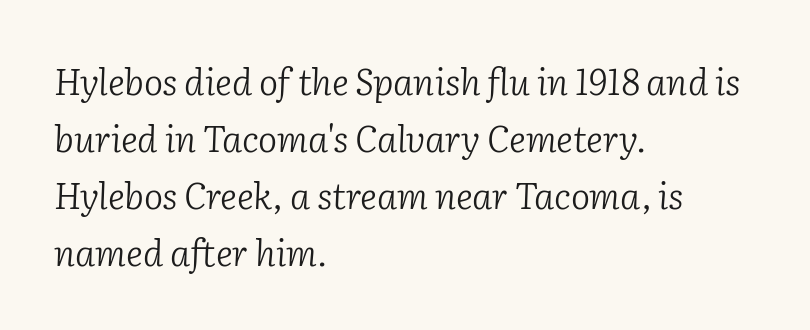
Q: Is the text bold? A: No.
Q: Is the text italic (slanted)? A: Yes, it leans right by about 2 degrees.
Q: Is the typeface a serif or a sans-serif typeface? A: Serif.
Q: Is the text underlined? A: No.
Q: How is the paragraph aligned? A: Left-aligned.
Q: Is the spacing between letters normal or unusually wide? A: Normal.
Q: Is the spacing between lines tight, normal or loose? A: Normal.
Q: Width (condensed, normal, or wide)? A: Normal.
Q: Stroke contrast? A: Low.
Q: x-height? A: Medium.
Q: Monospaced? A: No.
